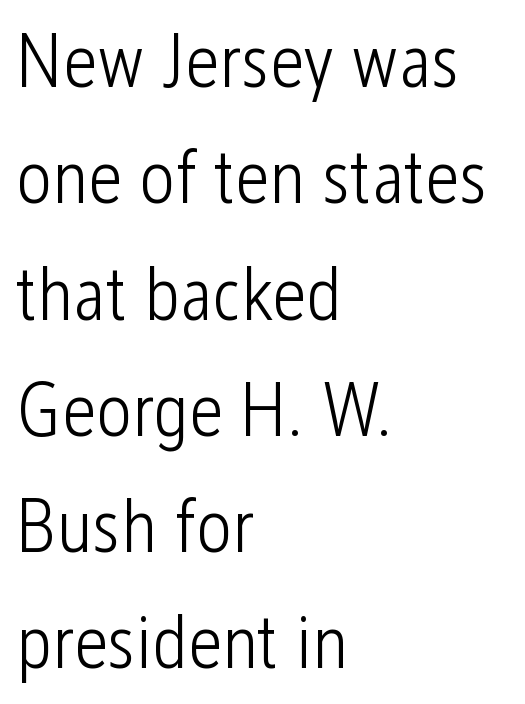
{"serif": "no", "italic": "no", "bold": "no", "weight": "light", "width": "condensed", "stroke_contrast": "low", "x_height": "medium", "monospaced": "no", "underline": "no", "align": "left", "line_spacing": "normal", "line_spacing_ratio": 1.53, "letter_spacing": "normal", "letter_spacing_em": 0.0, "glyph_px": 76}
